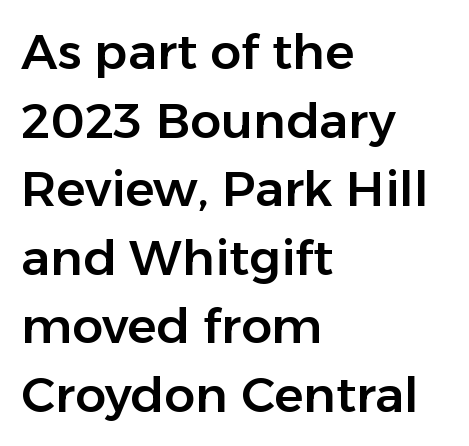
{"serif": "no", "italic": "no", "width": "normal", "stroke_contrast": "low", "x_height": "medium", "monospaced": "no", "underline": "no", "align": "left", "line_spacing": "normal", "line_spacing_ratio": 1.4, "letter_spacing": "normal", "letter_spacing_em": 0.0, "glyph_px": 49}
